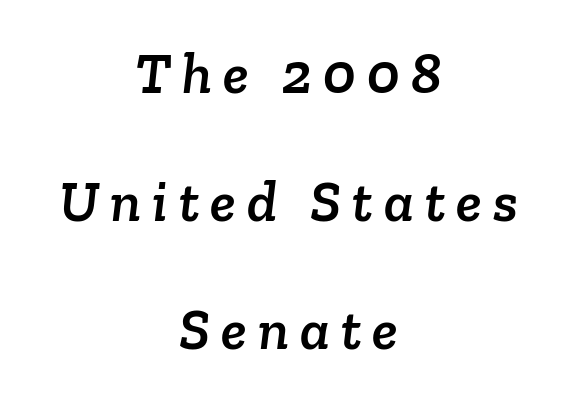
{"serif": "yes", "width": "normal", "stroke_contrast": "low", "x_height": "medium", "monospaced": "no", "underline": "no", "align": "center", "line_spacing": "loose", "line_spacing_ratio": 2.21, "glyph_px": 58}
